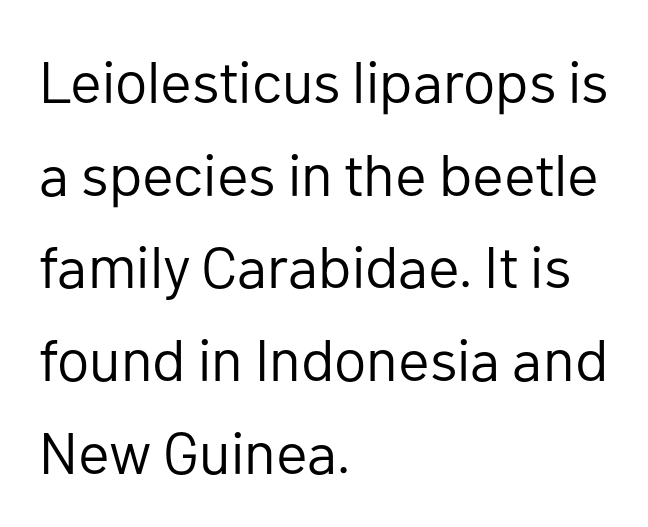
Rule under the text: the space is simply empty. The letterforms sit shoulder to shoulder at normal distance. Do the characters align in a grid? No, the font is proportional. Unlike a traditional serif, this face leaves its strokes unadorned.
